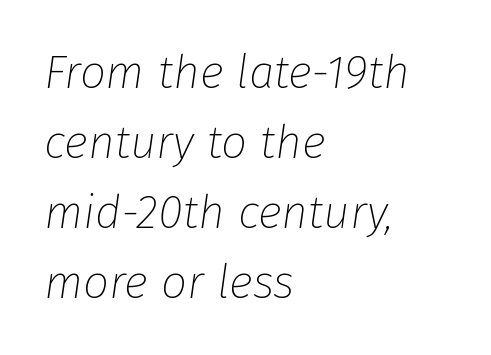
{"italic": "yes", "lean": "right", "slant_degrees": 8, "bold": "no", "weight": "thin", "width": "normal", "stroke_contrast": "low", "x_height": "medium", "monospaced": "no", "underline": "no", "align": "left", "line_spacing": "normal", "line_spacing_ratio": 1.52, "letter_spacing": "normal", "letter_spacing_em": 0.0, "glyph_px": 46}
